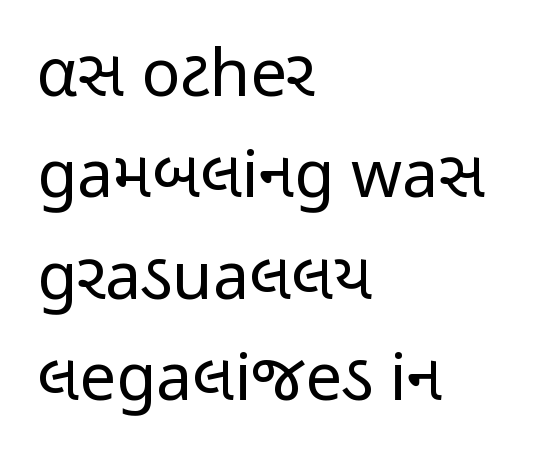
{"serif": "no", "italic": "no", "bold": "no", "weight": "regular", "width": "condensed", "stroke_contrast": "low", "x_height": "medium", "monospaced": "no", "underline": "no", "align": "left", "line_spacing": "normal", "line_spacing_ratio": 1.56, "letter_spacing": "normal", "letter_spacing_em": 0.0, "glyph_px": 65}
